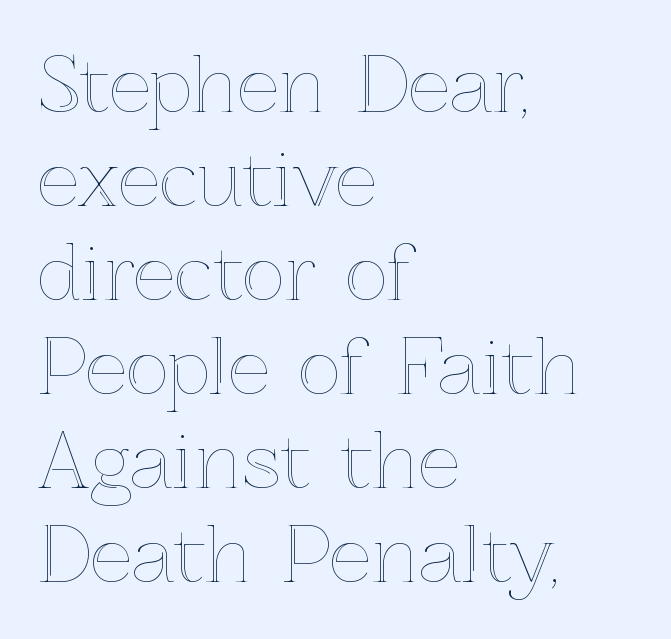
Q: Is the text italic (slanted)? A: No, it is upright.
Q: Is the text underlined? A: No.
Q: How is the paragraph aligned? A: Left-aligned.
Q: Is the spacing between letters normal or unusually wide? A: Normal.
Q: Is the spacing between lines tight, normal or loose? A: Normal.
Q: Width (condensed, normal, or wide)? A: Normal.
Q: x-height? A: Medium.
Q: Monospaced? A: No.
